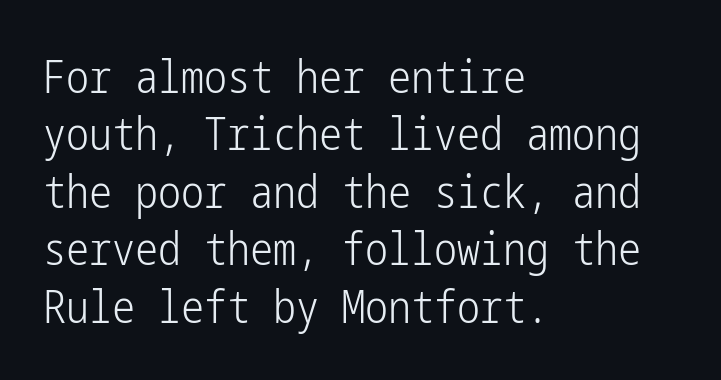
{"serif": "no", "italic": "no", "bold": "no", "weight": "light", "width": "condensed", "stroke_contrast": "low", "x_height": "medium", "underline": "no", "align": "left", "line_spacing": "normal", "line_spacing_ratio": 1.25, "letter_spacing": "normal", "letter_spacing_em": 0.0, "glyph_px": 46}
